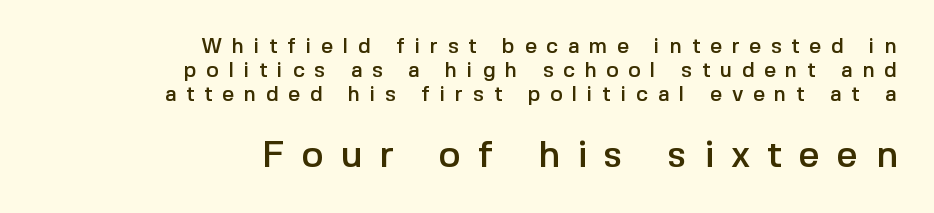
{"serif": "no", "italic": "no", "width": "normal", "x_height": "medium", "monospaced": "no", "underline": "no", "align": "right", "line_spacing": "tight", "line_spacing_ratio": 1.15, "letter_spacing": "wide", "letter_spacing_em": 0.46, "larger_block": "second", "size_ratio": 1.76, "glyph_px": 37}
